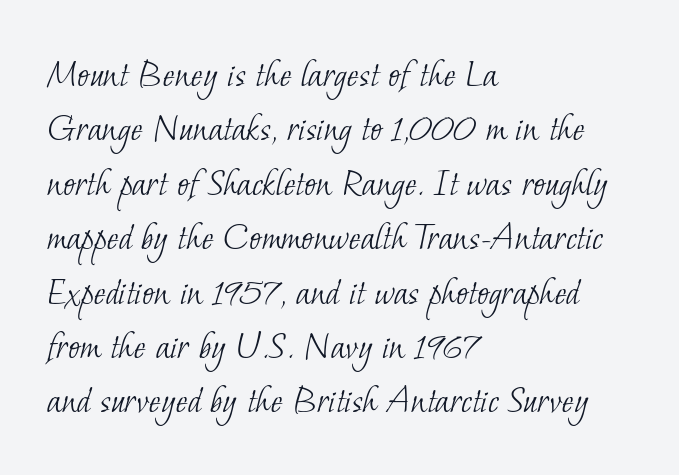
{"serif": "yes", "bold": "no", "weight": "light", "width": "normal", "stroke_contrast": "low", "x_height": "small", "monospaced": "no", "underline": "no", "align": "left", "line_spacing": "normal", "line_spacing_ratio": 1.36, "letter_spacing": "normal", "letter_spacing_em": 0.0, "glyph_px": 40}
